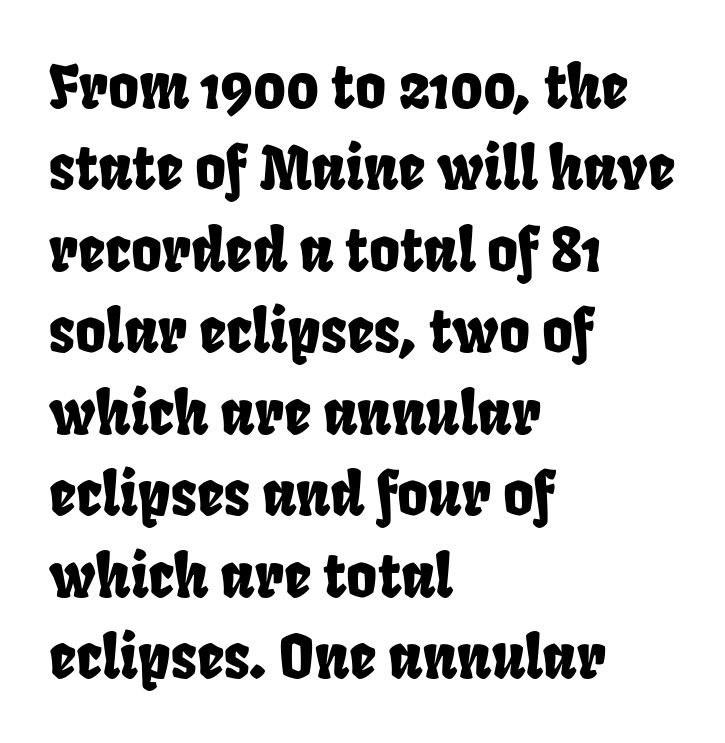
A typesetter would call this proportional, since set widths differ per character. The space beneath each line is pristine and unruled. Notice how descenders clear the ascenders below comfortably — that's standard leading. This sample uses plain, unmodified letter spacing. Examine the stroke ends and you'll find no serifs. Horizontally, the lines are justified to the leading edge only.
